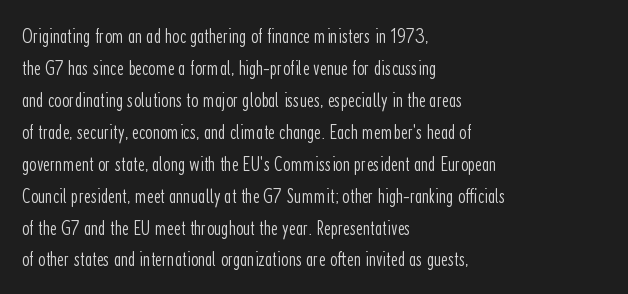
Vertical strokes here are truly vertical. The paragraph has a hard left edge and a soft right edge. The rendering uses a moderate line-height, typical for paragraphs. The cut favours lightness, reaching ordinary text weight at its darkest.
